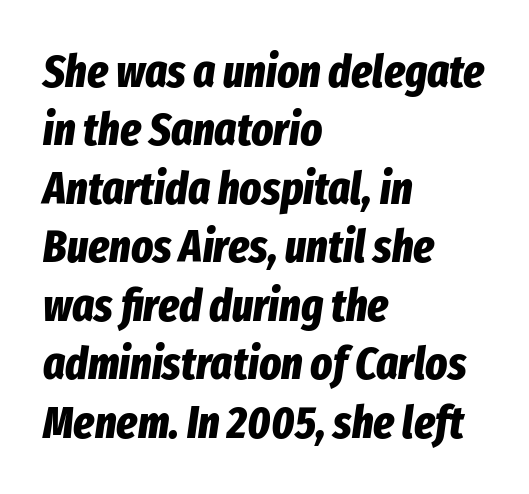
The image shows 46 px bold, condensed type, italic (leaning right); set left-aligned, normal line spacing (1.27x), normal letter spacing, not underlined; low stroke contrast and a medium x-height.
